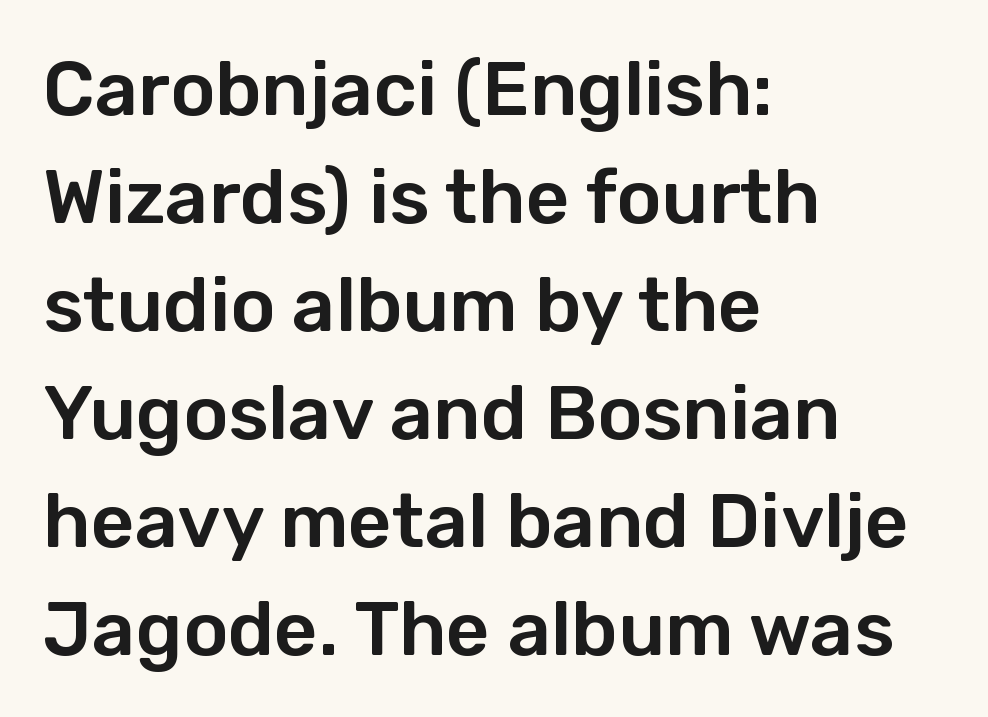
{"serif": "no", "italic": "no", "width": "normal", "stroke_contrast": "low", "x_height": "medium", "monospaced": "no", "underline": "no", "align": "left", "line_spacing": "normal", "line_spacing_ratio": 1.42, "letter_spacing": "normal", "letter_spacing_em": 0.0, "glyph_px": 76}
